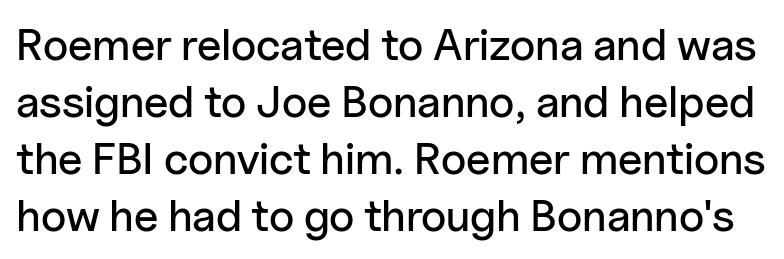
Q: Is the text italic (slanted)? A: No, it is upright.
Q: Is the typeface a serif or a sans-serif typeface? A: Sans-serif.
Q: Is the text underlined? A: No.
Q: Is the spacing between letters normal or unusually wide? A: Normal.
Q: Is the spacing between lines tight, normal or loose? A: Normal.
Q: Width (condensed, normal, or wide)? A: Normal.
Q: Stroke contrast? A: Low.
Q: x-height? A: Medium.
Q: Monospaced? A: No.
